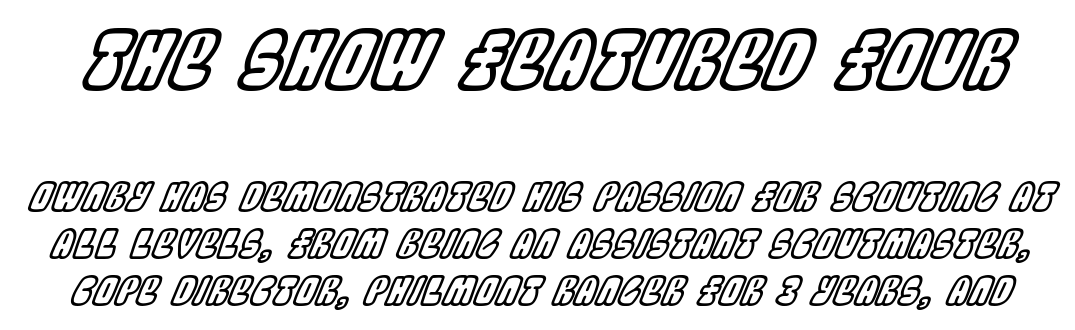
Q: Is the text italic (slanted)? A: Yes, it leans right by about 22 degrees.
Q: Is the text underlined? A: No.
Q: Is the spacing between letters normal or unusually wide? A: Normal.
Q: Which block of text is set in a larger size, the first (top) or the second (bottom)? A: The first (top) one.
Q: Width (condensed, normal, or wide)? A: Condensed.
Q: x-height? A: Large.
Q: Monospaced? A: No.
